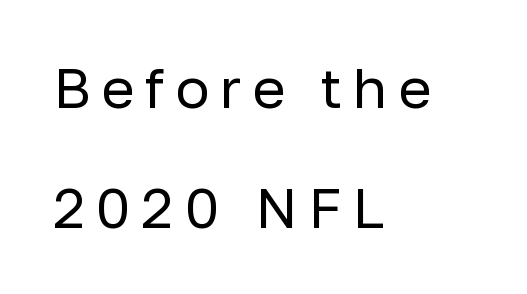
The image shows 56 px regular-weight sans-serif type, upright; set left-aligned, loose line spacing (2.14x), not underlined; low stroke contrast and a medium x-height.
